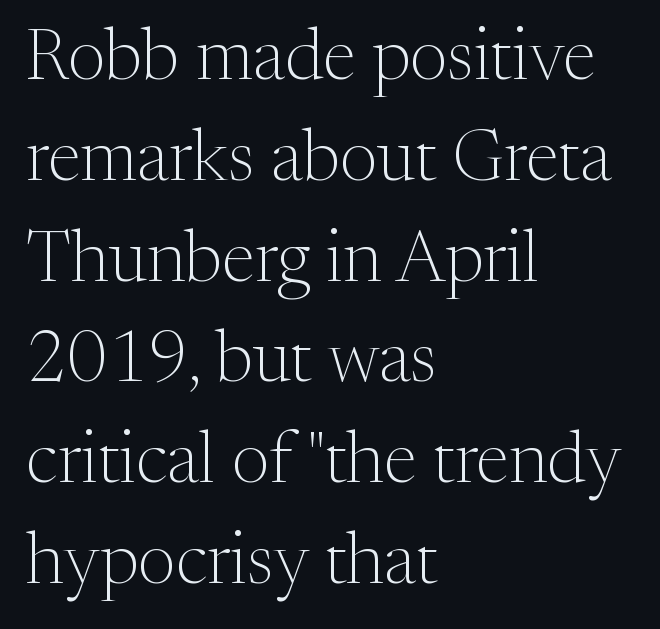
Compared with typical paragraphs, the rows here are spaced about the same. Teacher's note: observe the even left margin — that is flush-left alignment. The face looks like a standard text weight, possibly lighter. The rendering keeps characters at their native spacing.
